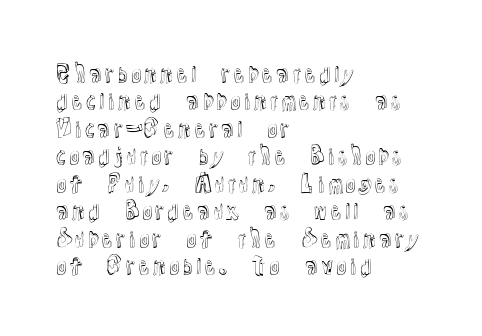
The image shows 22 px text type, upright; set left-aligned, normal line spacing (1.25x), normal letter spacing, not underlined.
